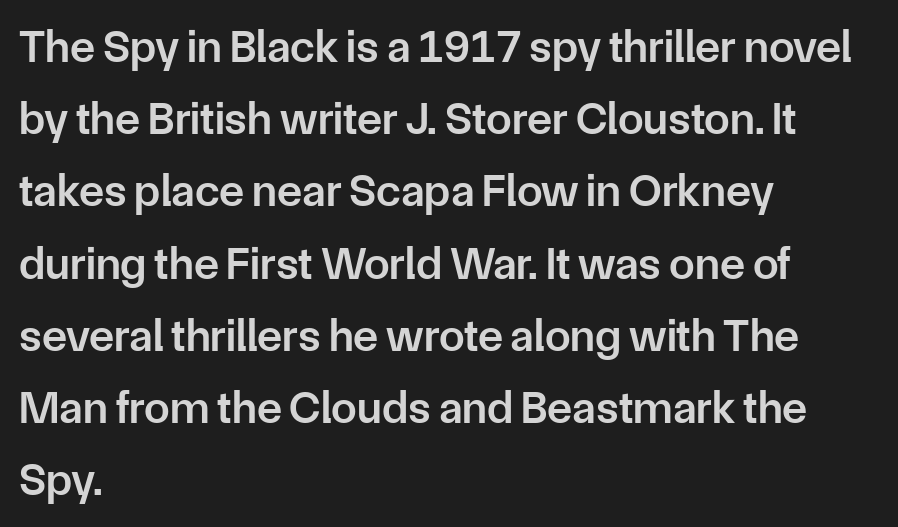
The image shows 46 px semibold sans-serif type, upright; set left-aligned, normal line spacing (1.57x), normal letter spacing, not underlined; low stroke contrast and a medium x-height.
